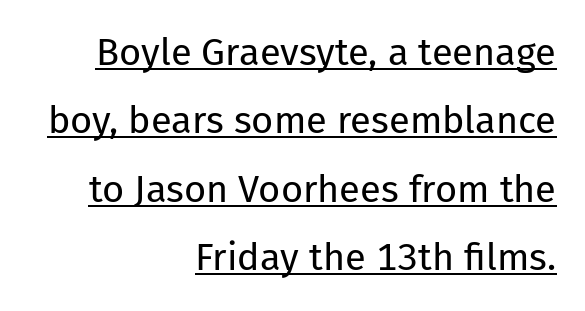
The image shows 38 px regular-weight sans-serif type, upright; set right-aligned, line spacing 1.8x, normal letter spacing, underlined; low stroke contrast and a medium x-height.
